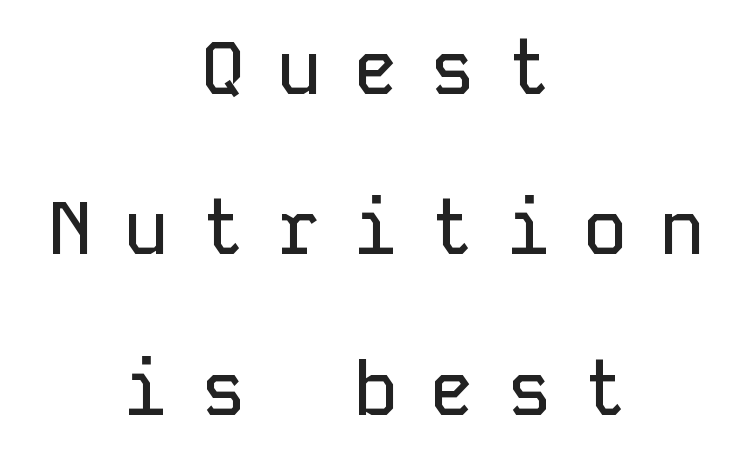
The image shows 75 px sans-serif type, upright, monospaced; set centered, loose line spacing (2.14x), unusually wide letter spacing (+0.42 em), not underlined; low stroke contrast and a medium x-height.
